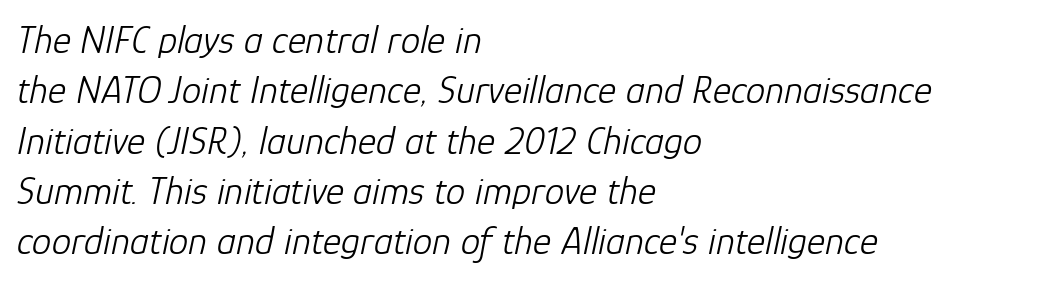
Students, note that the glyphs here touch the page at normal intervals. The font's italic variant was chosen for this text. Layout note: lines flush left. Is this a heavy cut? Hardly; it is regular or lighter. In terms of leading, this rendering sits right in the middle.
